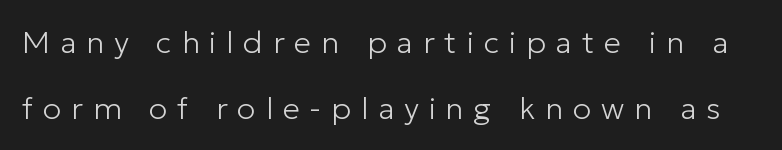
Q: Is the text bold? A: No.
Q: Is the text italic (slanted)? A: No, it is upright.
Q: Is the typeface a serif or a sans-serif typeface? A: Sans-serif.
Q: Is the text underlined? A: No.
Q: Is the spacing between letters normal or unusually wide? A: Unusually wide.
Q: Is the spacing between lines tight, normal or loose? A: Loose.
Q: Width (condensed, normal, or wide)? A: Normal.
Q: Stroke contrast? A: Low.
Q: x-height? A: Medium.
Q: Monospaced? A: No.
